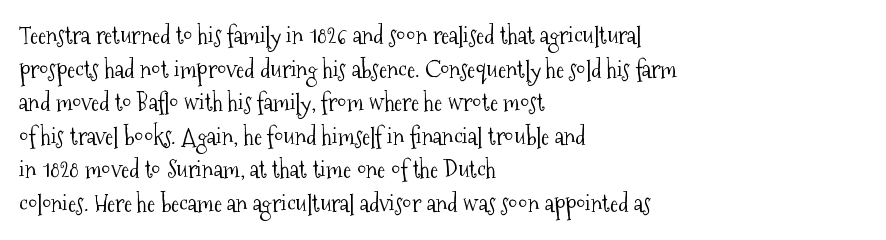
{"italic": "no", "bold": "no", "underline": "no", "align": "left", "line_spacing": "normal", "line_spacing_ratio": 1.4, "letter_spacing": "normal", "letter_spacing_em": 0.0, "glyph_px": 24}
